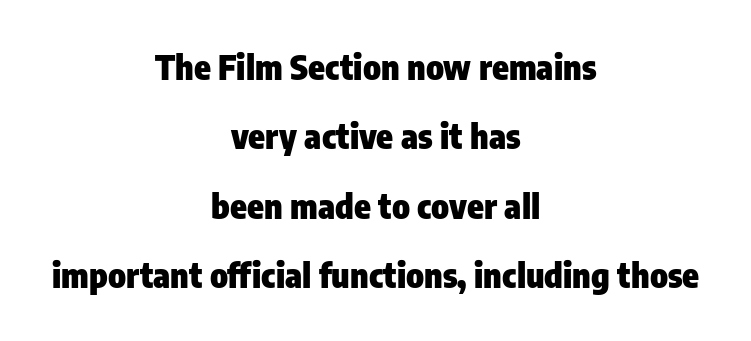
{"serif": "no", "italic": "no", "bold": "yes", "weight": "heavy", "width": "condensed", "stroke_contrast": "low", "x_height": "medium", "monospaced": "no", "underline": "no", "align": "center", "line_spacing": "loose", "line_spacing_ratio": 2.04, "letter_spacing": "normal", "letter_spacing_em": 0.0, "glyph_px": 34}
